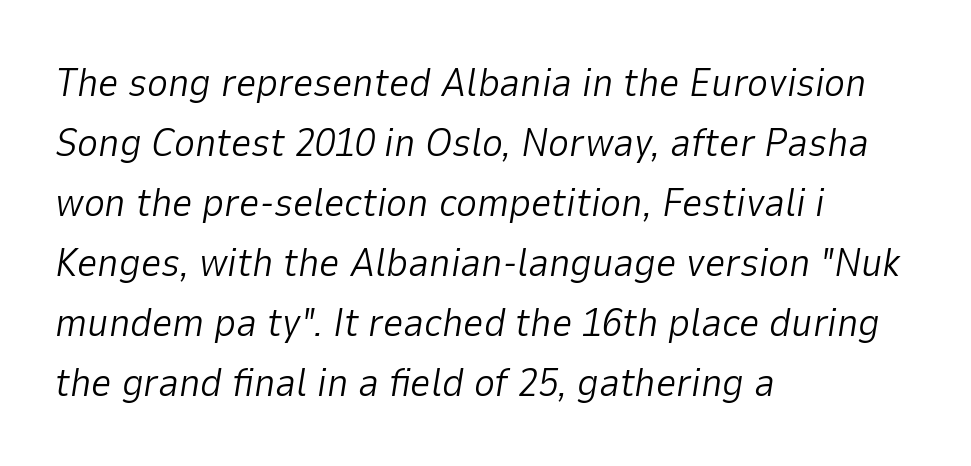
Q: Is the text bold? A: No.
Q: Is the text italic (slanted)? A: Yes, it leans right by about 9 degrees.
Q: Is the text underlined? A: No.
Q: How is the paragraph aligned? A: Left-aligned.
Q: Is the spacing between letters normal or unusually wide? A: Normal.
Q: Is the spacing between lines tight, normal or loose? A: Normal.
Q: Width (condensed, normal, or wide)? A: Normal.
Q: Stroke contrast? A: Low.
Q: x-height? A: Medium.
Q: Monospaced? A: No.
